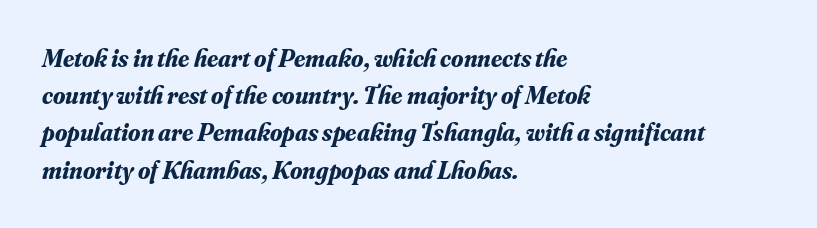
Q: Is the text bold? A: Yes.
Q: Is the text italic (slanted)? A: Yes, it leans right by about 16 degrees.
Q: Is the text underlined? A: No.
Q: How is the paragraph aligned? A: Left-aligned.
Q: Is the spacing between letters normal or unusually wide? A: Normal.
Q: Is the spacing between lines tight, normal or loose? A: Normal.
